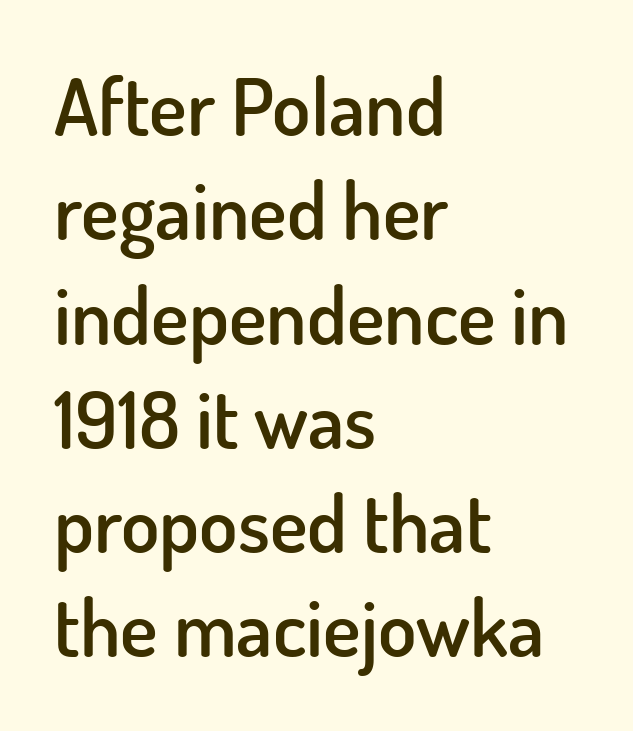
The image shows 79 px semibold sans-serif type, upright; set left-aligned, normal line spacing (1.32x), normal letter spacing, not underlined; low stroke contrast and a small x-height.
